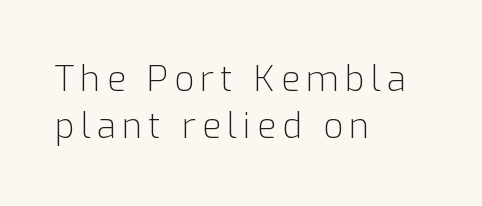
Q: Is the text bold? A: No.
Q: Is the text italic (slanted)? A: No, it is upright.
Q: Is the typeface a serif or a sans-serif typeface? A: Sans-serif.
Q: Is the text underlined? A: No.
Q: How is the paragraph aligned? A: Left-aligned.
Q: Is the spacing between lines tight, normal or loose? A: Normal.
Q: Width (condensed, normal, or wide)? A: Normal.
Q: Stroke contrast? A: Low.
Q: x-height? A: Medium.
Q: Monospaced? A: No.
